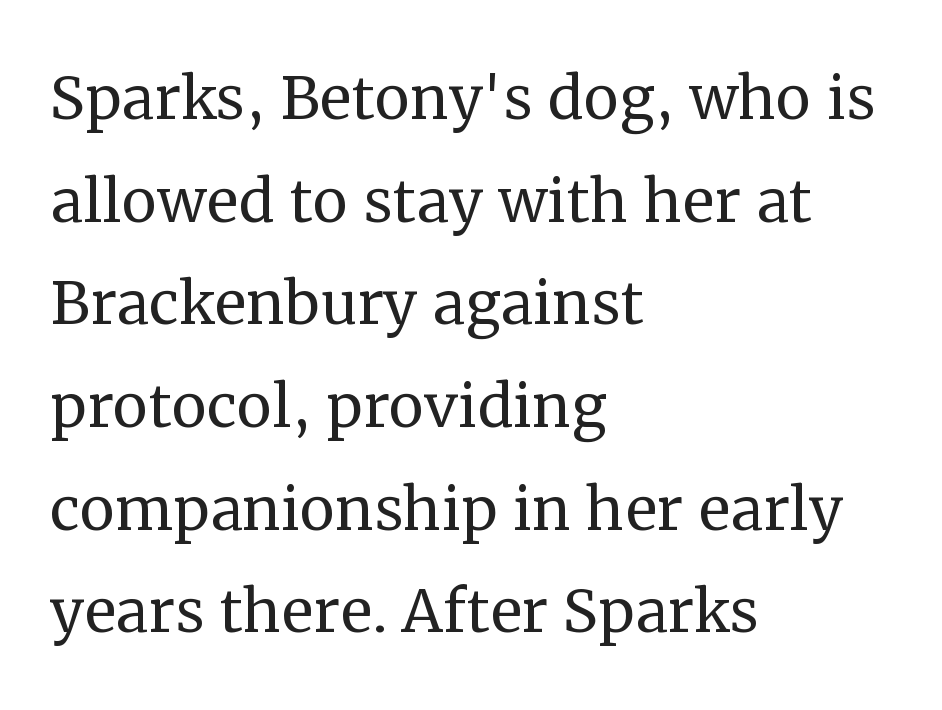
{"serif": "yes", "italic": "no", "bold": "no", "weight": "regular", "width": "normal", "stroke_contrast": "medium", "x_height": "medium", "monospaced": "no", "underline": "no", "align": "left", "line_spacing": "normal", "line_spacing_ratio": 1.3, "letter_spacing": "normal", "letter_spacing_em": 0.0, "glyph_px": 79}
